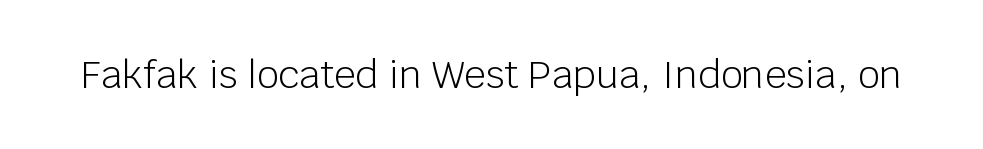
Examine the stroke ends and you'll find no serifs. A clean baseline with only descenders dipping below it. Do the characters align in a grid? No, the font is proportional. The gaps between neighbouring characters are ordinary and unremarkable. This sample uses an upright cut, with every glyph sitting square on the baseline. The font is comparable to plain body text, perhaps lighter.
